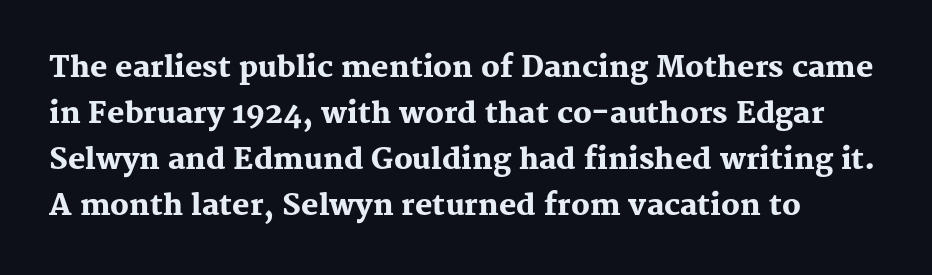
Q: Is the text bold? A: Yes.
Q: Is the text italic (slanted)? A: No, it is upright.
Q: Is the typeface a serif or a sans-serif typeface? A: Serif.
Q: Is the text underlined? A: No.
Q: Is the spacing between letters normal or unusually wide? A: Normal.
Q: Is the spacing between lines tight, normal or loose? A: Normal.
Q: Width (condensed, normal, or wide)? A: Normal.
Q: Stroke contrast? A: Medium.
Q: x-height? A: Medium.
Q: Monospaced? A: No.
